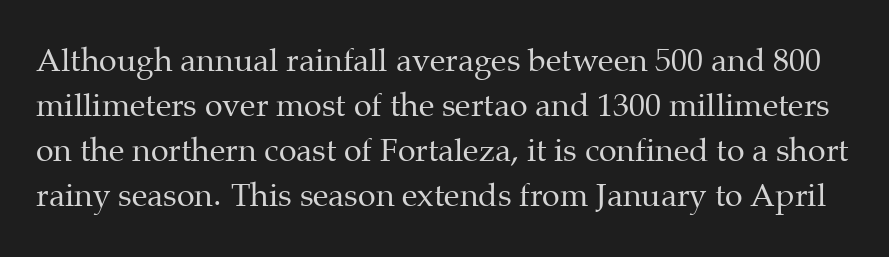
{"serif": "yes", "italic": "no", "bold": "no", "weight": "regular", "width": "normal", "stroke_contrast": "medium", "x_height": "medium", "monospaced": "no", "underline": "no", "line_spacing": "normal", "line_spacing_ratio": 1.41, "letter_spacing": "normal", "letter_spacing_em": 0.0, "glyph_px": 32}
